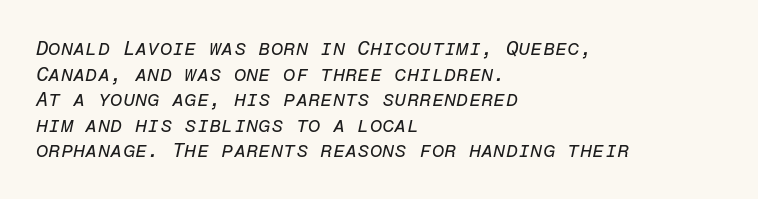
{"italic": "yes", "lean": "right", "slant_degrees": 12, "bold": "no", "underline": "no", "align": "left", "line_spacing": "normal", "line_spacing_ratio": 1.28, "letter_spacing": "normal", "letter_spacing_em": 0.0, "glyph_px": 20}
